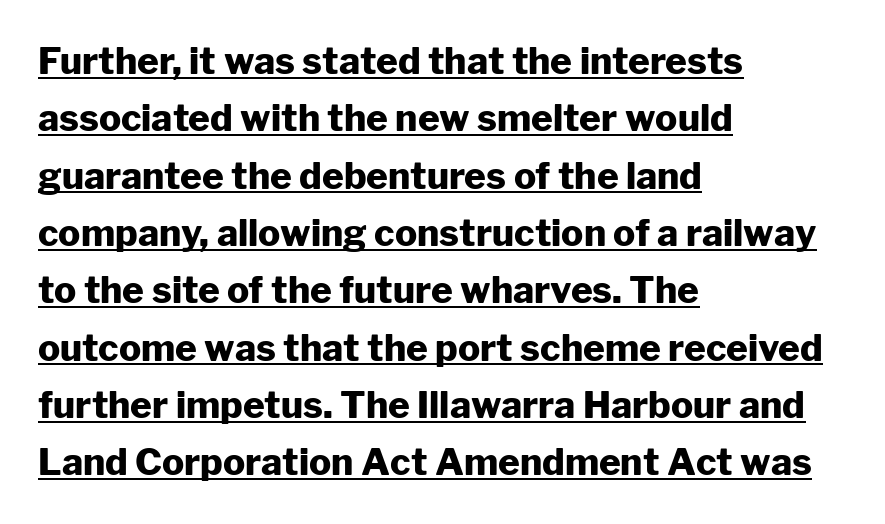
Casual observation: everything's shoved over to the left. Each new line begins a customary step beneath the previous one. Here the designer chose a conventional face with non-uniform glyph widths. Pretty heavy lettering here — definitely bold. Does the type have serifs? No, each stem ends abruptly.
